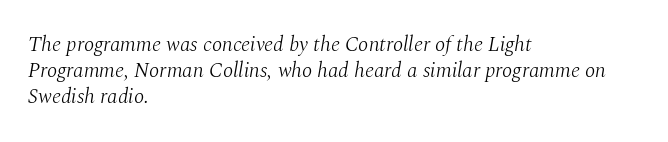
{"italic": "yes", "lean": "right", "slant_degrees": 10, "bold": "no", "underline": "no", "align": "left", "line_spacing": "normal", "line_spacing_ratio": 1.25, "letter_spacing": "normal", "letter_spacing_em": 0.0, "glyph_px": 21}
